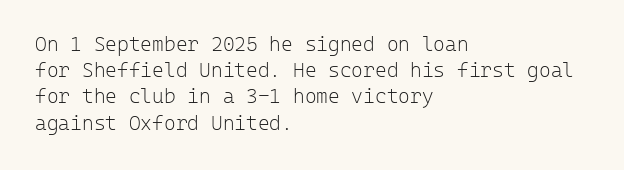
The image shows 20 px text type, upright; set left-aligned, normal line spacing (1.31x), normal letter spacing, not underlined.
